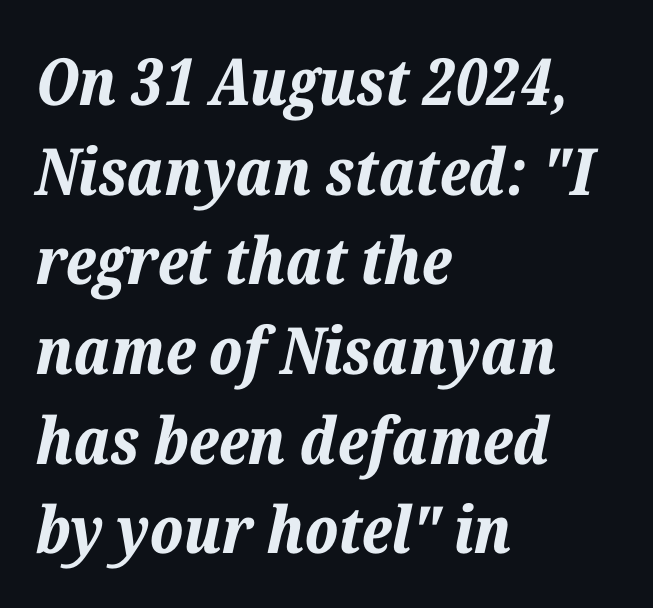
Q: Is the text bold? A: Yes.
Q: Is the text italic (slanted)? A: Yes, it leans right by about 12 degrees.
Q: Is the text underlined? A: No.
Q: How is the paragraph aligned? A: Left-aligned.
Q: Is the spacing between letters normal or unusually wide? A: Normal.
Q: Is the spacing between lines tight, normal or loose? A: Normal.
Q: Width (condensed, normal, or wide)? A: Normal.
Q: Stroke contrast? A: Low.
Q: x-height? A: Medium.
Q: Monospaced? A: No.
